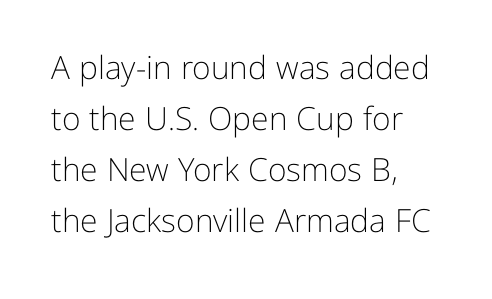
The image shows 32 px light sans-serif type, upright; set left-aligned, normal line spacing (1.59x), normal letter spacing, not underlined; low stroke contrast and a medium x-height.
